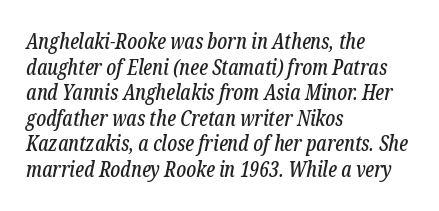
Q: Is the text italic (slanted)? A: Yes, it leans right by about 12 degrees.
Q: Is the text underlined? A: No.
Q: How is the paragraph aligned? A: Left-aligned.
Q: Is the spacing between letters normal or unusually wide? A: Normal.
